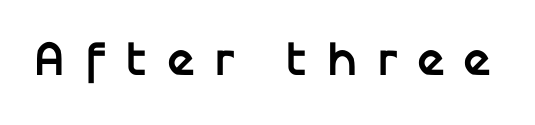
The image shows 49 px semibold sans-serif type, upright; set unusually wide letter spacing (+0.38 em), not underlined; low stroke contrast and a medium x-height.
